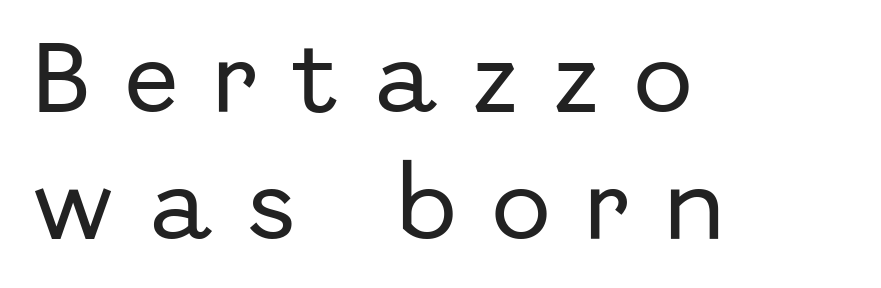
Each word looks stretched out because of the extra space between its letters. The vertical gap from one line to the next is medium. The space beneath each line is pristine and unruled. Horizontally, the lines are justified to the leading edge only.
